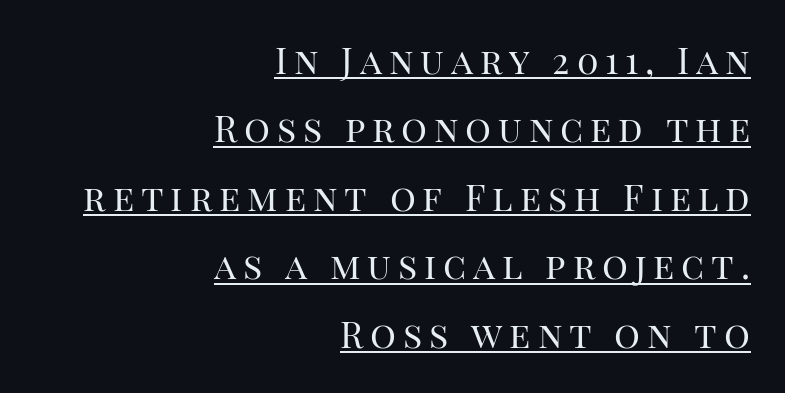
The rag falls on the left side of this text block. The lettering is marked with a stroke running underneath it. This block would shrink considerably if given ordinary leading; it's expanded now. Examine the stroke ends and you'll spot serifs. No italicization has been applied; the sample stays upright. You could not count columns in this text — the font is proportionally spaced.
